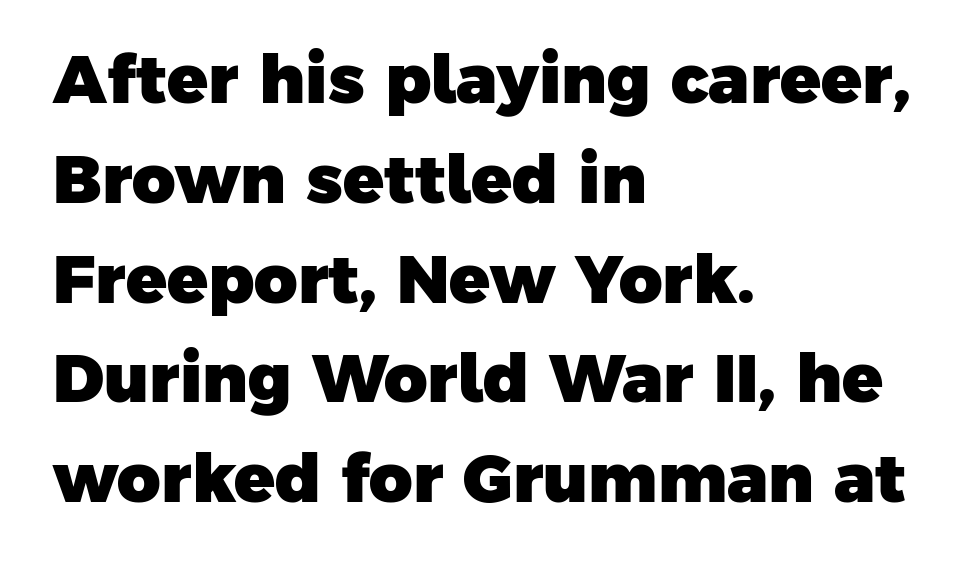
{"serif": "no", "bold": "yes", "weight": "heavy", "width": "normal", "stroke_contrast": "low", "x_height": "medium", "monospaced": "no", "underline": "no", "align": "left", "line_spacing": "normal", "line_spacing_ratio": 1.49, "letter_spacing": "normal", "letter_spacing_em": 0.0, "glyph_px": 67}
